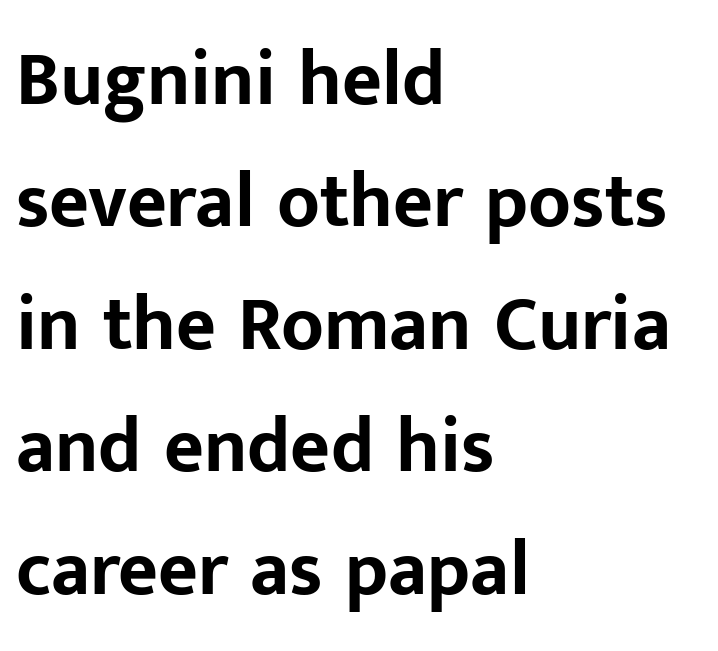
Does the type have serifs? No, each stem ends abruptly. Unmarked baselines from the first word to the last. As a designer I'd log this as weight 700, bold. Here the designer chose a conventional face with non-uniform glyph widths. Summary of vertical rhythm: regular, with standard interline spacing.
